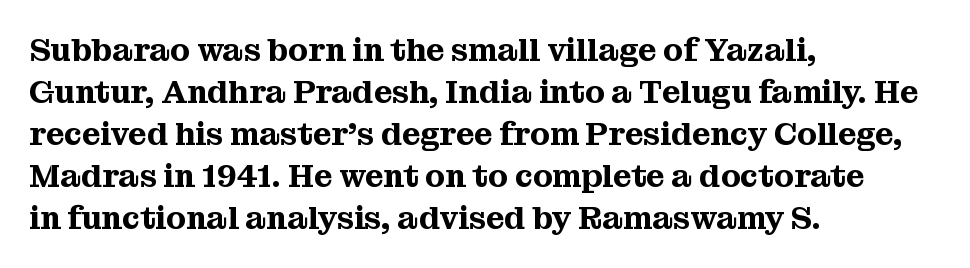
Q: Is the text italic (slanted)? A: No, it is upright.
Q: Is the typeface a serif or a sans-serif typeface? A: Serif.
Q: Is the text underlined? A: No.
Q: How is the paragraph aligned? A: Left-aligned.
Q: Is the spacing between letters normal or unusually wide? A: Normal.
Q: Is the spacing between lines tight, normal or loose? A: Normal.
Q: Width (condensed, normal, or wide)? A: Normal.
Q: Stroke contrast? A: Medium.
Q: x-height? A: Medium.
Q: Monospaced? A: No.
